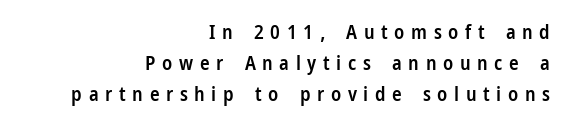
The image shows 20 px text type, upright; set right-aligned, normal line spacing (1.54x), unusually wide letter spacing (+0.33 em), not underlined.
